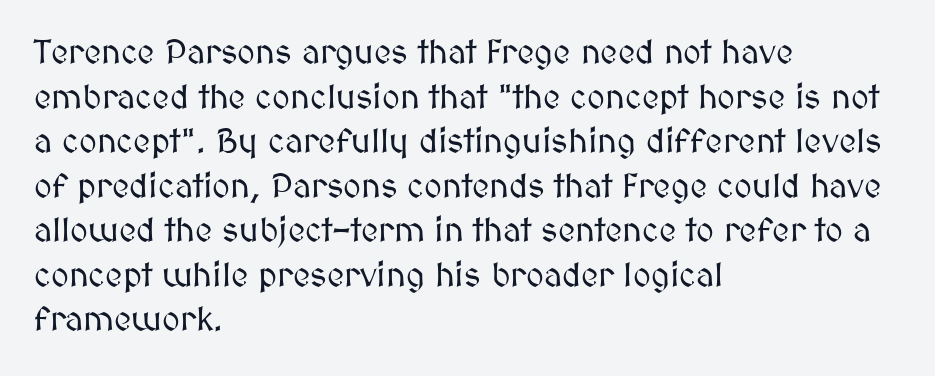
{"italic": "no", "width": "normal", "stroke_contrast": "medium", "x_height": "medium", "monospaced": "no", "underline": "no", "align": "left", "line_spacing": "normal", "line_spacing_ratio": 1.31, "letter_spacing": "normal", "letter_spacing_em": 0.0, "glyph_px": 34}
